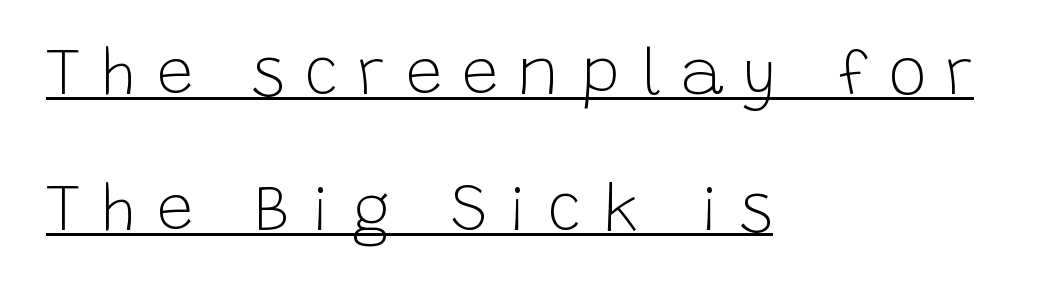
{"serif": "no", "italic": "no", "bold": "no", "weight": "light", "width": "normal", "stroke_contrast": "low", "x_height": "large", "monospaced": "no", "underline": "yes", "align": "left", "line_spacing": "loose", "line_spacing_ratio": 2.09, "letter_spacing": "wide", "letter_spacing_em": 0.31, "glyph_px": 65}
